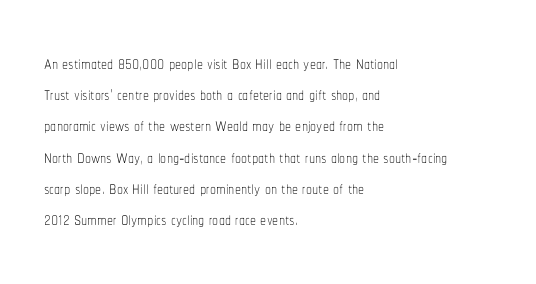
The image shows 24 px text type, upright; set left-aligned, normal line spacing (1.3x), normal letter spacing, not underlined.
